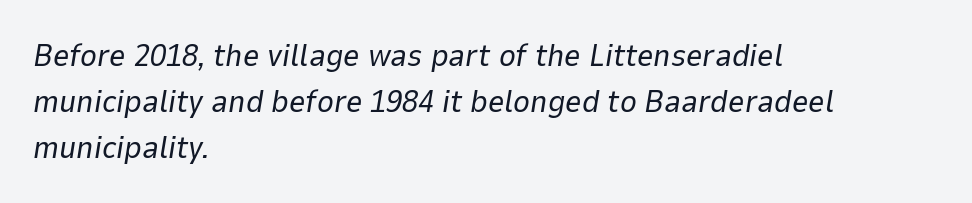
The image shows 32 px regular-weight type, italic (leaning right); set left-aligned, normal line spacing (1.43x), normal letter spacing, not underlined; low stroke contrast and a medium x-height.
